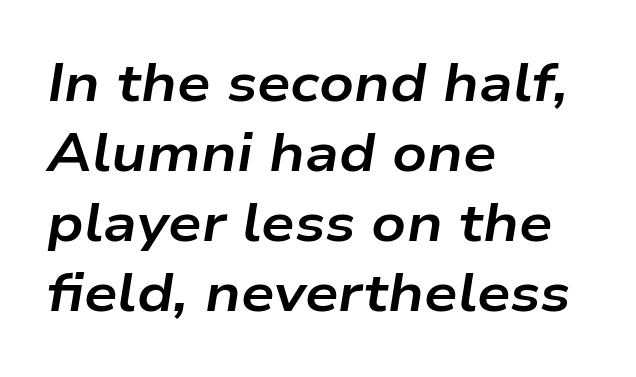
Q: Is the text bold? A: Yes.
Q: Is the text italic (slanted)? A: Yes, it leans right by about 9 degrees.
Q: Is the text underlined? A: No.
Q: How is the paragraph aligned? A: Left-aligned.
Q: Is the spacing between letters normal or unusually wide? A: Normal.
Q: Is the spacing between lines tight, normal or loose? A: Normal.
Q: Width (condensed, normal, or wide)? A: Wide.
Q: Stroke contrast? A: Low.
Q: x-height? A: Medium.
Q: Monospaced? A: No.
